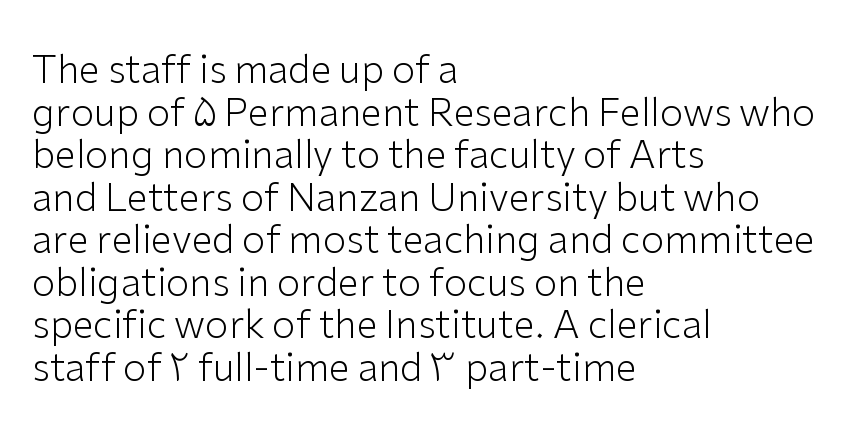
{"serif": "no", "italic": "no", "bold": "no", "weight": "light", "width": "normal", "stroke_contrast": "low", "x_height": "medium", "monospaced": "no", "underline": "no", "align": "left", "line_spacing": "tight", "line_spacing_ratio": 1.12, "letter_spacing": "normal", "letter_spacing_em": 0.0, "glyph_px": 38}
